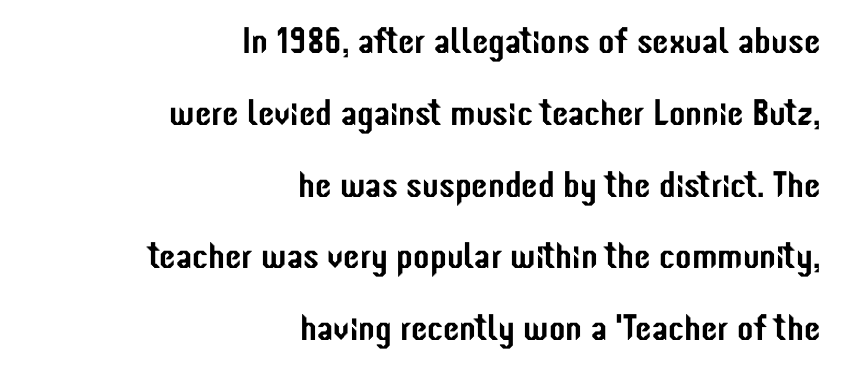
{"serif": "no", "italic": "no", "width": "condensed", "stroke_contrast": "low", "x_height": "medium", "monospaced": "no", "underline": "no", "align": "right", "line_spacing": "loose", "line_spacing_ratio": 1.94, "letter_spacing": "normal", "letter_spacing_em": 0.0, "glyph_px": 37}
